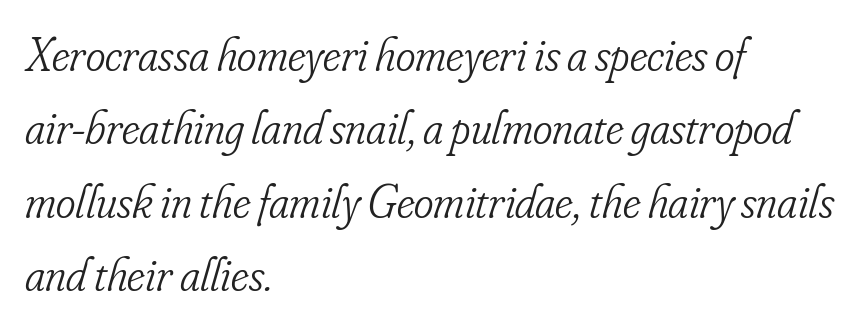
The image shows 47 px light, condensed serif type, italic (leaning right); set left-aligned, normal line spacing (1.56x), normal letter spacing, not underlined; low stroke contrast and a small x-height.
